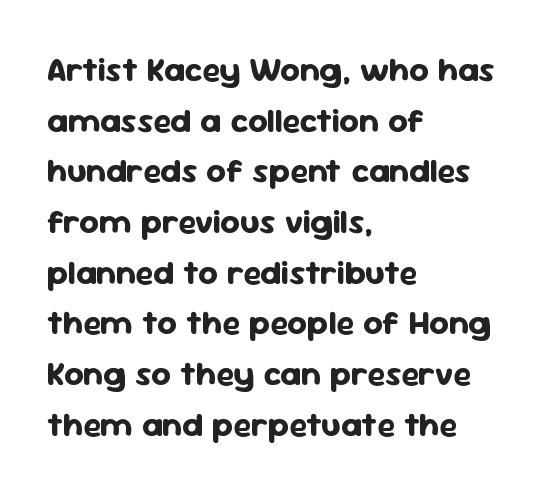
Regarding serifs, this sample does without them. This is the regular roman posture of the typeface. In terms of letterspacing, this is plain default setting. This sample is left-justified, so line endings fall wherever the words run out. The rendering uses natural spacing where letterforms have individual widths.
